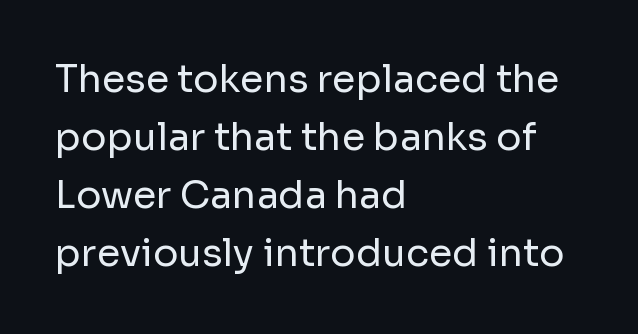
{"serif": "no", "italic": "no", "bold": "no", "weight": "regular", "width": "normal", "stroke_contrast": "low", "x_height": "medium", "monospaced": "no", "underline": "no", "align": "left", "line_spacing": "normal", "line_spacing_ratio": 1.53, "letter_spacing": "normal", "letter_spacing_em": 0.0, "glyph_px": 38}
